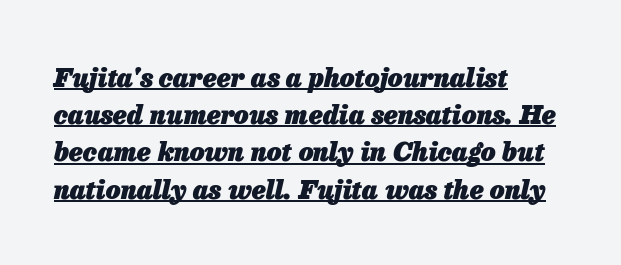
The image shows 26 px bold type, italic (leaning right); set left-aligned, normal line spacing (1.43x), normal letter spacing, underlined.
